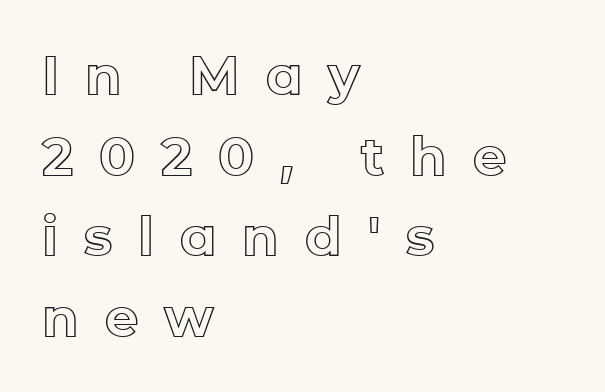
These lines stack with their left ends in a neat column. Has an underline been added? It has not. The face used here is proportionally spaced, like ordinary book or web type. The letters stand straight up with perfectly vertical stems. The letterforms stand isolated, each surrounded by extra space. Summary of vertical rhythm: regular, with standard interline spacing.
